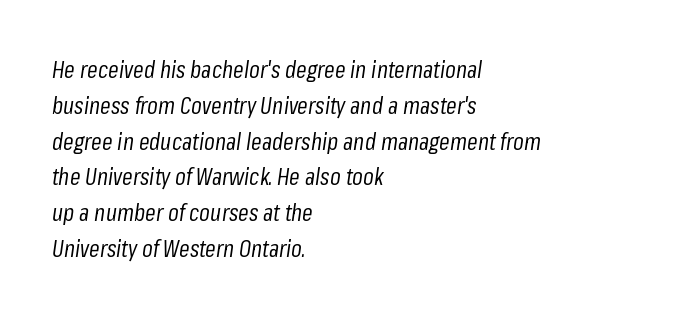
In terms of leading, this rendering sits right in the middle. Notice how the stems are inclined rather than vertical — that's the hallmark of italics. The strokes carry an ordinary text weight at most. Each word holds together tightly as a unit, with standard inter-letter gaps. The zone under the glyphs is completely vacant.
